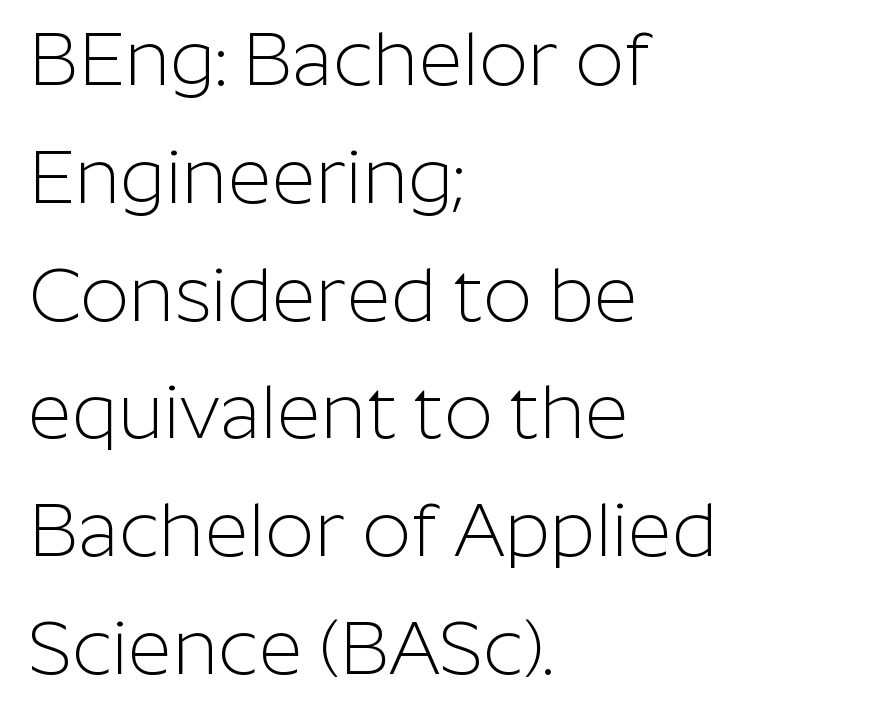
{"serif": "no", "italic": "no", "bold": "no", "weight": "light", "width": "normal", "stroke_contrast": "low", "x_height": "medium", "monospaced": "no", "underline": "no", "align": "left", "line_spacing": "normal", "line_spacing_ratio": 1.55, "letter_spacing": "normal", "letter_spacing_em": 0.0, "glyph_px": 76}
